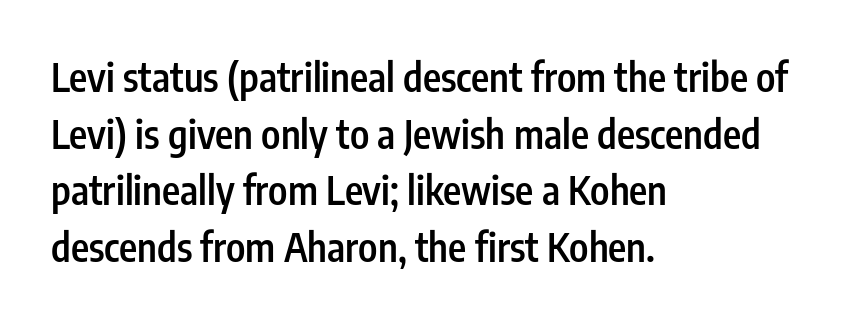
Q: Is the text bold? A: Semi-bold.
Q: Is the text italic (slanted)? A: No, it is upright.
Q: Is the typeface a serif or a sans-serif typeface? A: Sans-serif.
Q: Is the text underlined? A: No.
Q: How is the paragraph aligned? A: Left-aligned.
Q: Is the spacing between letters normal or unusually wide? A: Normal.
Q: Is the spacing between lines tight, normal or loose? A: Normal.
Q: Width (condensed, normal, or wide)? A: Condensed.
Q: Stroke contrast? A: Low.
Q: x-height? A: Medium.
Q: Monospaced? A: No.
